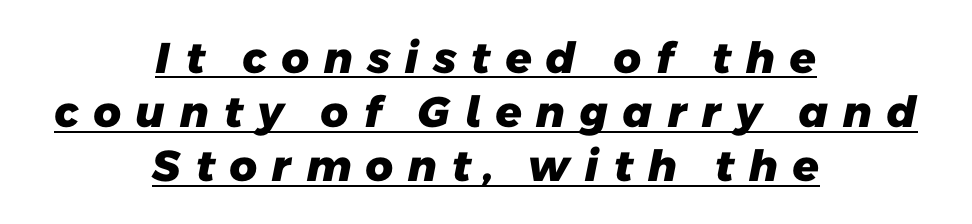
Horizontally, the lines are justified to the midpoint only. Bold? Absolutely — the strokes are thick and heavy. The font family rendered here belongs to the sans-serif group. Glyph-to-glyph distance is far greater than everyday printed text. Evenly set lines give the paragraph a standard silhouette.
